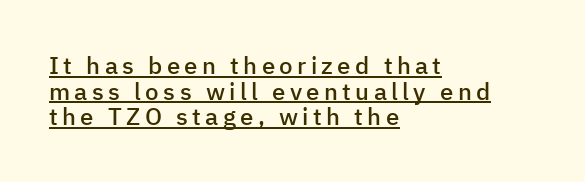
Nope, not italic — everything's standing straight. Weight check: semibold — heavier than regular, not quite bold. Does the copy run flush right? No — it runs flush left. What decoration does the sample have? An underline. Line spacing here is tight.
